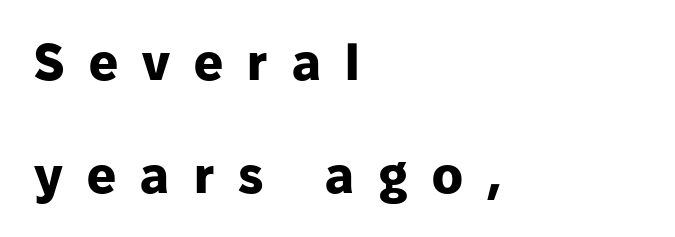
These lines are rendered in a variable-pitch font. The space directly below the letters is spotless. The font family rendered here belongs to the sans-serif group. Short and long lines alike share a common starting point at left. Inter-character spacing is expanded well beyond the font's built-in metrics.
